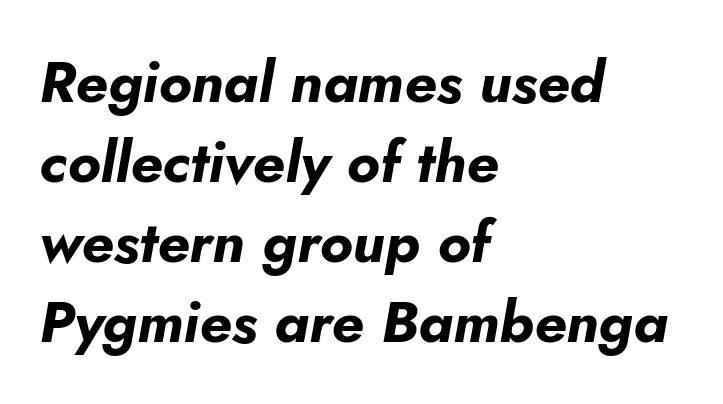
{"italic": "yes", "lean": "right", "slant_degrees": 5, "bold": "yes", "weight": "bold", "width": "normal", "stroke_contrast": "low", "x_height": "small", "monospaced": "no", "underline": "no", "align": "left", "line_spacing": "normal", "line_spacing_ratio": 1.38, "letter_spacing": "normal", "letter_spacing_em": 0.0, "glyph_px": 58}
